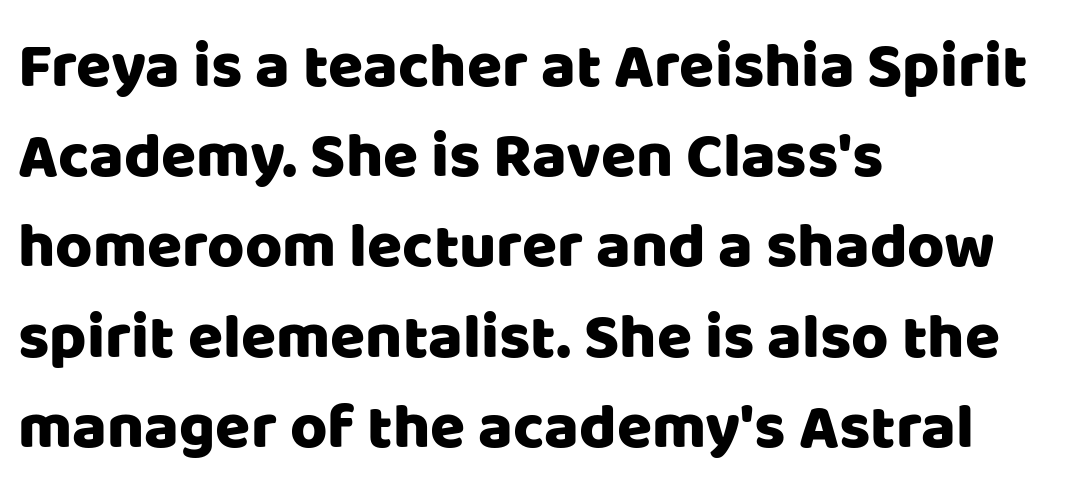
Q: Is the text italic (slanted)? A: No, it is upright.
Q: Is the typeface a serif or a sans-serif typeface? A: Sans-serif.
Q: Is the text underlined? A: No.
Q: How is the paragraph aligned? A: Left-aligned.
Q: Is the spacing between letters normal or unusually wide? A: Normal.
Q: Is the spacing between lines tight, normal or loose? A: Normal.
Q: Width (condensed, normal, or wide)? A: Normal.
Q: Stroke contrast? A: Low.
Q: x-height? A: Large.
Q: Monospaced? A: No.
